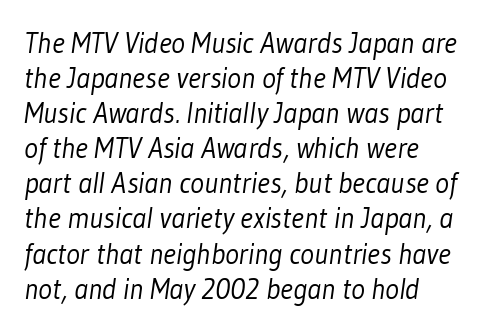
Left-aligned paragraph, ragged on the right. The words here are not underlined. Spacing verdict: proportional, widths tailored to each character. No letter is thick-stroked: the sample isn't bold.
